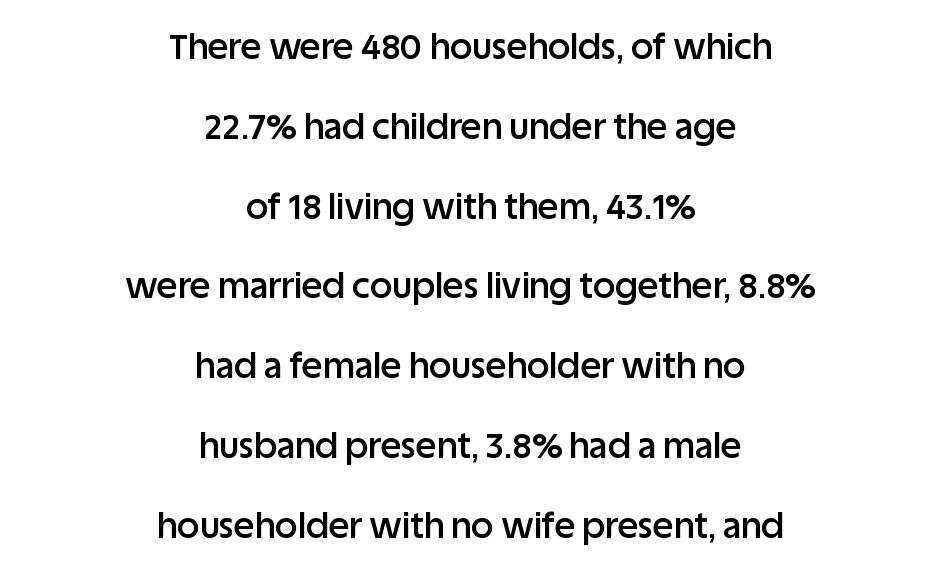
Q: Is the text bold? A: Semi-bold.
Q: Is the text italic (slanted)? A: No, it is upright.
Q: Is the typeface a serif or a sans-serif typeface? A: Sans-serif.
Q: Is the text underlined? A: No.
Q: How is the paragraph aligned? A: Centered.
Q: Is the spacing between letters normal or unusually wide? A: Normal.
Q: Is the spacing between lines tight, normal or loose? A: Loose.
Q: Width (condensed, normal, or wide)? A: Normal.
Q: Stroke contrast? A: Low.
Q: x-height? A: Large.
Q: Monospaced? A: No.
